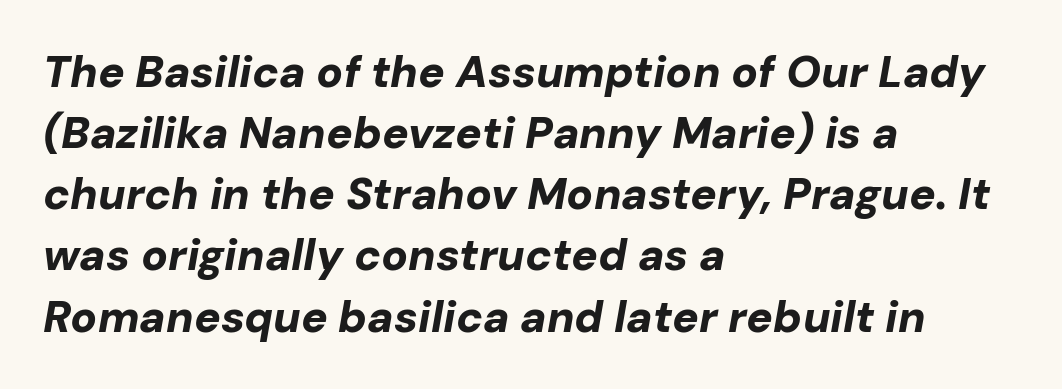
{"italic": "yes", "lean": "right", "slant_degrees": 10, "bold": "yes", "weight": "bold", "width": "normal", "stroke_contrast": "low", "x_height": "medium", "monospaced": "no", "underline": "no", "align": "left", "line_spacing": "normal", "line_spacing_ratio": 1.39, "letter_spacing": "normal", "letter_spacing_em": 0.0, "glyph_px": 44}
